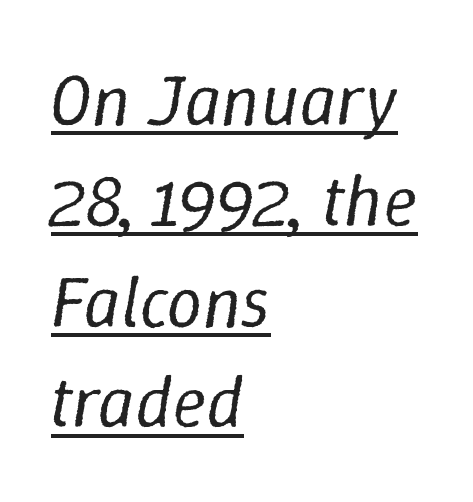
The image shows 72 px regular-weight type, italic (leaning right); set left-aligned, normal line spacing (1.4x), normal letter spacing, underlined; low stroke contrast and a medium x-height.
